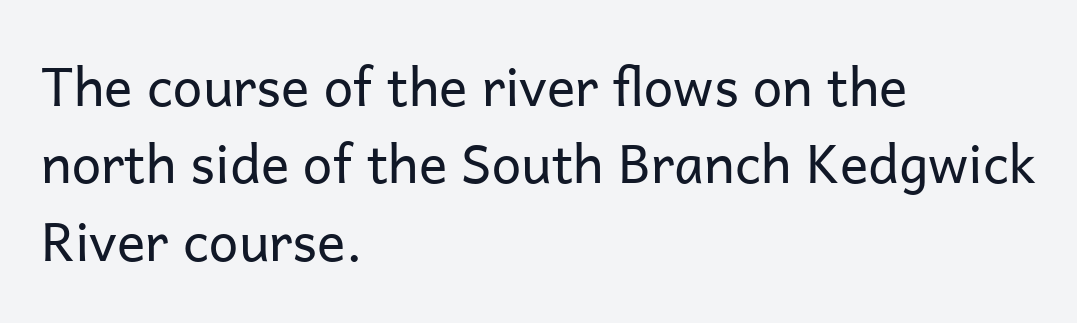
Q: Is the text bold? A: No.
Q: Is the text italic (slanted)? A: No, it is upright.
Q: Is the typeface a serif or a sans-serif typeface? A: Sans-serif.
Q: Is the text underlined? A: No.
Q: How is the paragraph aligned? A: Left-aligned.
Q: Is the spacing between letters normal or unusually wide? A: Normal.
Q: Is the spacing between lines tight, normal or loose? A: Normal.
Q: Width (condensed, normal, or wide)? A: Normal.
Q: Stroke contrast? A: Low.
Q: x-height? A: Medium.
Q: Monospaced? A: No.
